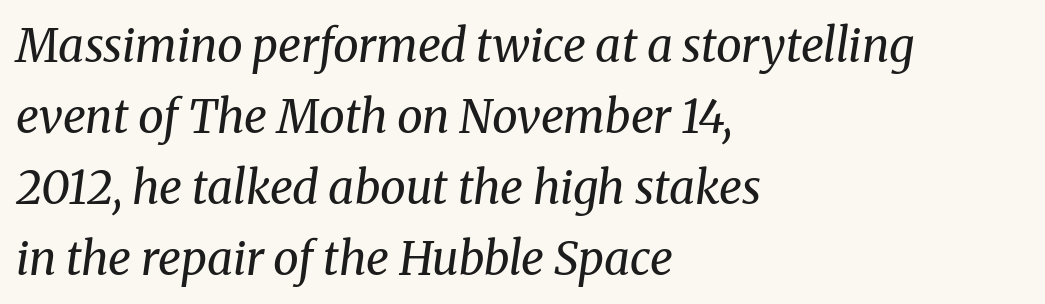
The image shows 46 px regular-weight serif type, italic (leaning right); set left-aligned, normal line spacing (1.54x), normal letter spacing, not underlined; medium stroke contrast and a medium x-height.
